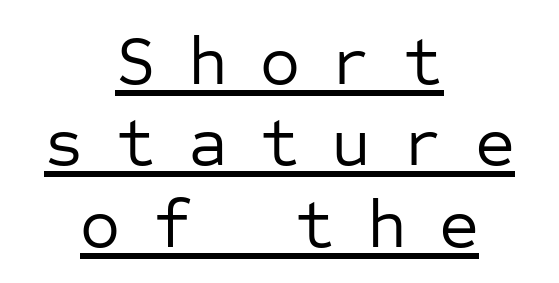
{"serif": "no", "italic": "no", "bold": "no", "weight": "regular", "width": "normal", "stroke_contrast": "low", "x_height": "medium", "monospaced": "yes", "underline": "yes", "align": "center", "line_spacing_ratio": 1.18, "letter_spacing": "wide", "letter_spacing_em": 0.46, "glyph_px": 69}
